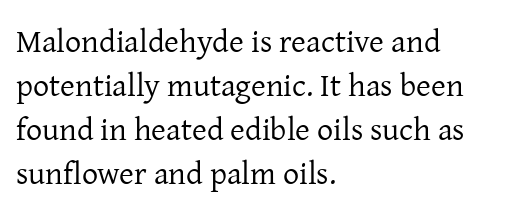
Posture: straight, roman, zero tilt. Whoever set this chose a conventional vertical rhythm. The letterforms sit shoulder to shoulder at normal distance. The rendering shows small feet on the letterforms — a serif design.
